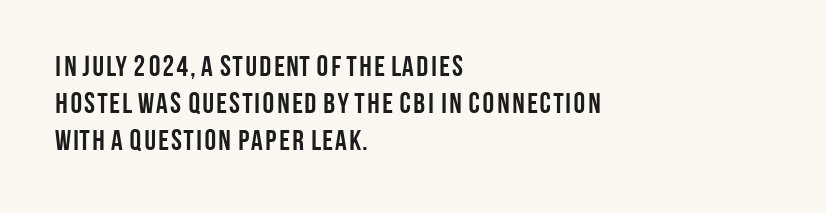
Q: Is the text bold? A: Yes.
Q: Is the text italic (slanted)? A: No, it is upright.
Q: Is the typeface a serif or a sans-serif typeface? A: Sans-serif.
Q: Is the text underlined? A: No.
Q: How is the paragraph aligned? A: Left-aligned.
Q: Is the spacing between letters normal or unusually wide? A: Normal.
Q: Is the spacing between lines tight, normal or loose? A: Normal.
Q: Width (condensed, normal, or wide)? A: Condensed.
Q: Stroke contrast? A: Low.
Q: x-height? A: Large.
Q: Monospaced? A: No.
